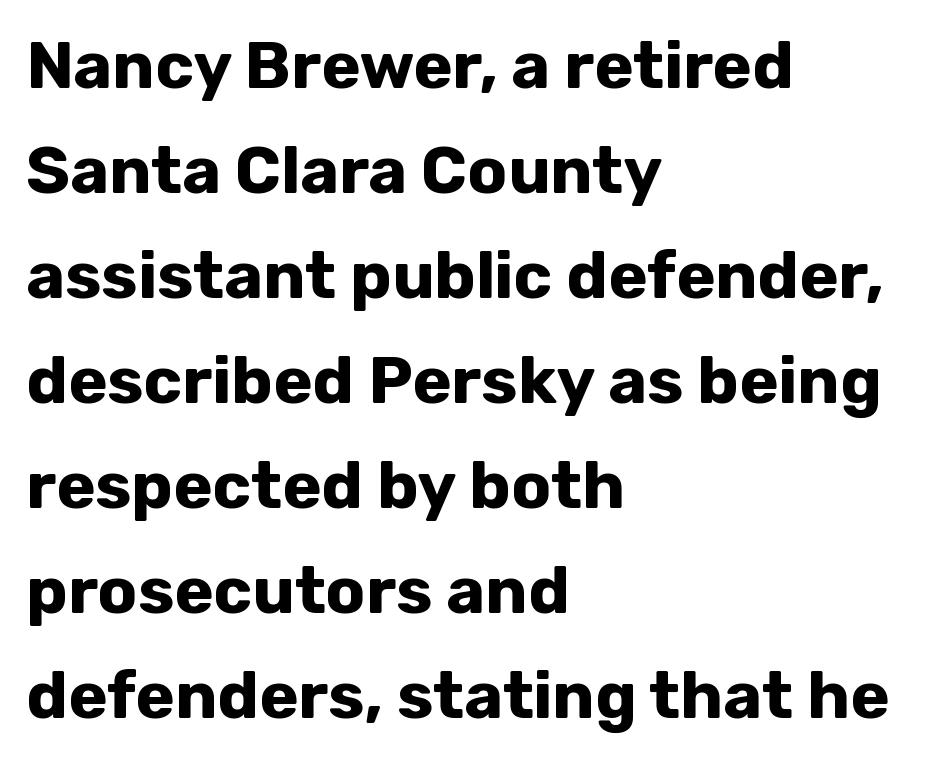
Q: Is the text bold? A: Yes.
Q: Is the text italic (slanted)? A: No, it is upright.
Q: Is the typeface a serif or a sans-serif typeface? A: Sans-serif.
Q: Is the text underlined? A: No.
Q: How is the paragraph aligned? A: Left-aligned.
Q: Is the spacing between letters normal or unusually wide? A: Normal.
Q: Is the spacing between lines tight, normal or loose? A: Normal.
Q: Width (condensed, normal, or wide)? A: Normal.
Q: Stroke contrast? A: Low.
Q: x-height? A: Medium.
Q: Monospaced? A: No.
